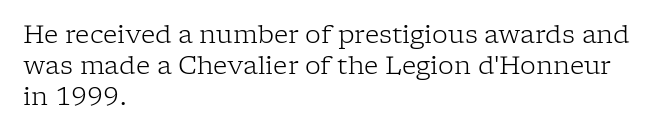
Q: Is the text bold? A: No.
Q: Is the text italic (slanted)? A: No, it is upright.
Q: Is the text underlined? A: No.
Q: How is the paragraph aligned? A: Left-aligned.
Q: Is the spacing between letters normal or unusually wide? A: Normal.
Q: Is the spacing between lines tight, normal or loose? A: Normal.
